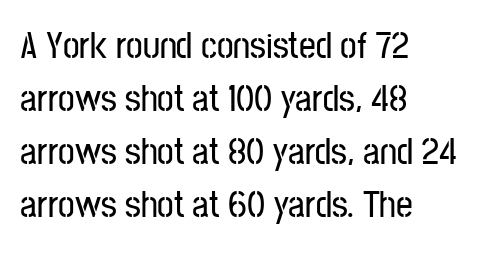
{"serif": "no", "italic": "no", "width": "condensed", "stroke_contrast": "low", "x_height": "medium", "monospaced": "no", "underline": "no", "align": "left", "line_spacing": "normal", "line_spacing_ratio": 1.43, "letter_spacing": "normal", "letter_spacing_em": 0.0, "glyph_px": 37}
